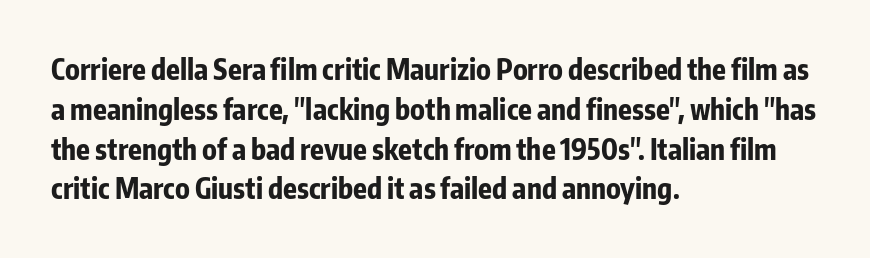
{"serif": "no", "italic": "no", "bold": "yes", "weight": "bold", "width": "condensed", "stroke_contrast": "low", "x_height": "medium", "monospaced": "no", "underline": "no", "align": "left", "line_spacing": "normal", "line_spacing_ratio": 1.42, "letter_spacing": "normal", "letter_spacing_em": 0.0, "glyph_px": 28}
